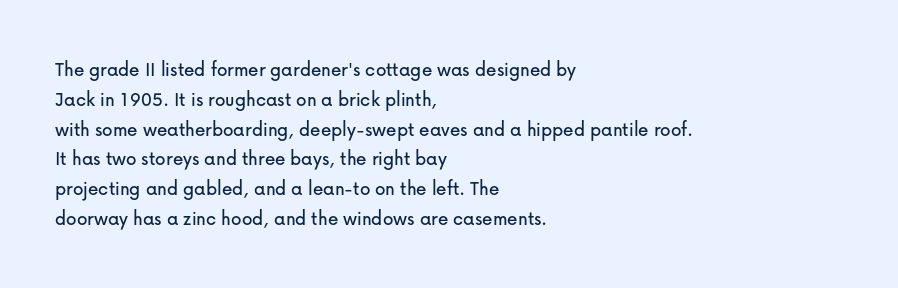
The image shows 21 px text type, upright; set left-aligned, normal line spacing (1.42x), normal letter spacing, not underlined.
